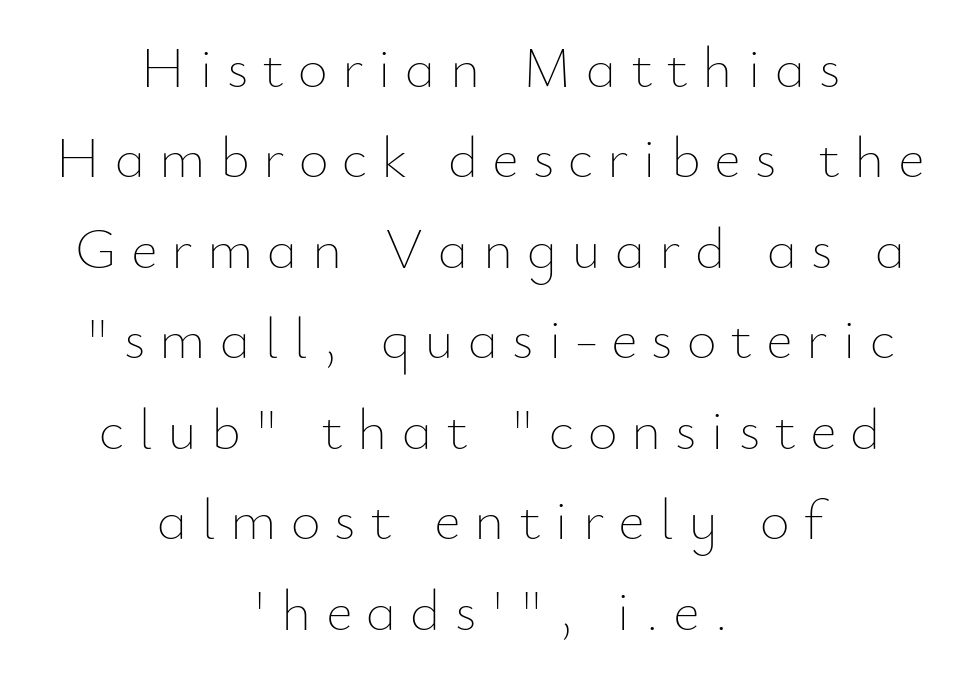
The image shows 58 px thin type, upright; set centered, normal line spacing (1.56x), unusually wide letter spacing (+0.24 em), not underlined; low stroke contrast and a small x-height.
